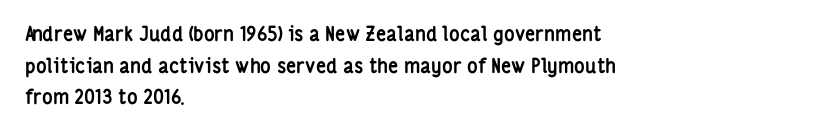
If you drew a line through each stem, it would be perfectly vertical. Nobody drew a line under any word here. A full-strength bold gives these letters their thick strokes. Honestly, the letter spacing is just normal — you wouldn't notice it. Left-aligned paragraph, ragged on the right.
